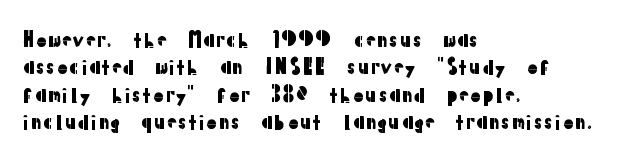
The specimen omits any rule beneath the text block's lines. The face used here is rendered with its standard letterfit. Posture: straight, roman, zero tilt. A student would call this left alignment; a typographer would say flush left, rag right. If you measured baseline to baseline, you'd find a middling distance.
